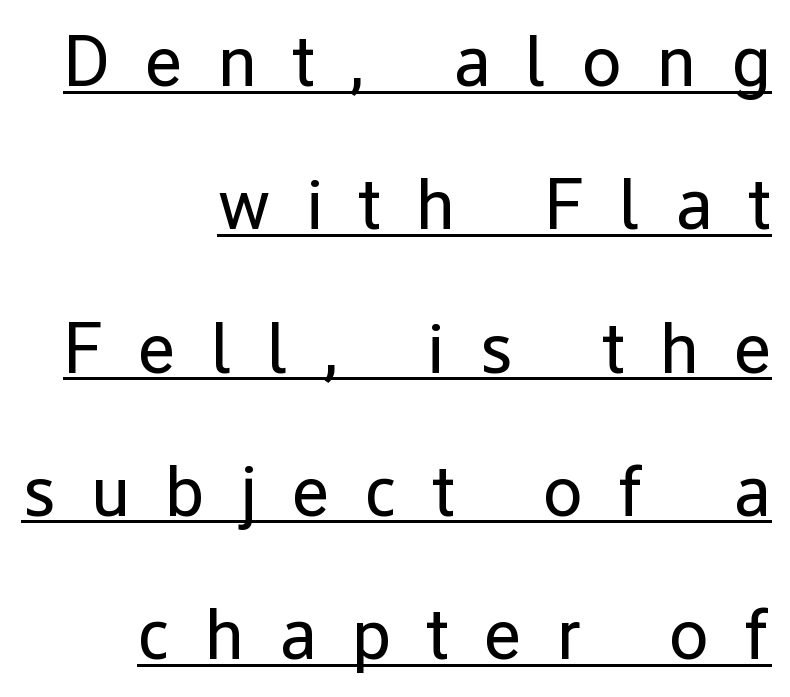
The image shows 72 px regular-weight sans-serif type, upright; set right-aligned, loose line spacing (1.99x), unusually wide letter spacing (+0.49 em), underlined; low stroke contrast and a medium x-height.
